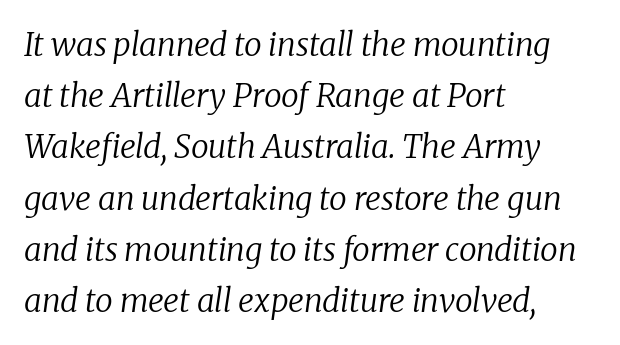
The image shows 32 px regular-weight serif type, italic (leaning right); set left-aligned, normal line spacing (1.6x), normal letter spacing, not underlined; low stroke contrast and a medium x-height.
